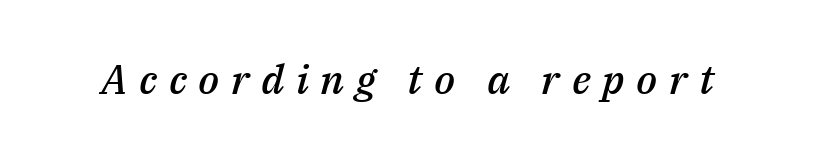
{"italic": "yes", "lean": "right", "slant_degrees": 14, "bold": "semi", "weight": "semibold", "width": "normal", "stroke_contrast": "medium", "x_height": "medium", "monospaced": "no", "underline": "no", "letter_spacing": "wide", "letter_spacing_em": 0.28, "glyph_px": 41}
